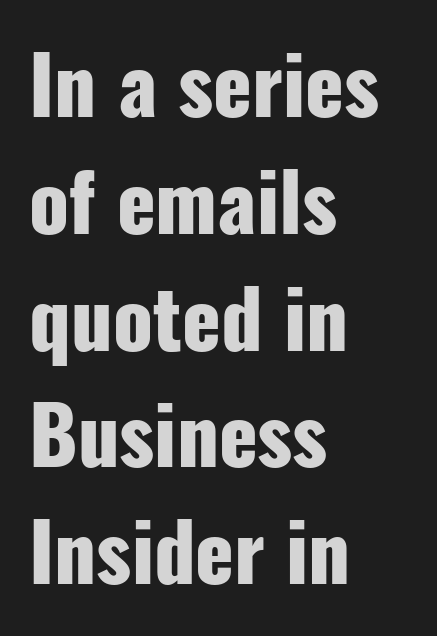
Q: Is the text bold? A: Yes.
Q: Is the text italic (slanted)? A: No, it is upright.
Q: Is the typeface a serif or a sans-serif typeface? A: Sans-serif.
Q: Is the text underlined? A: No.
Q: How is the paragraph aligned? A: Left-aligned.
Q: Is the spacing between letters normal or unusually wide? A: Normal.
Q: Is the spacing between lines tight, normal or loose? A: Normal.
Q: Width (condensed, normal, or wide)? A: Condensed.
Q: Stroke contrast? A: Low.
Q: x-height? A: Medium.
Q: Monospaced? A: No.
